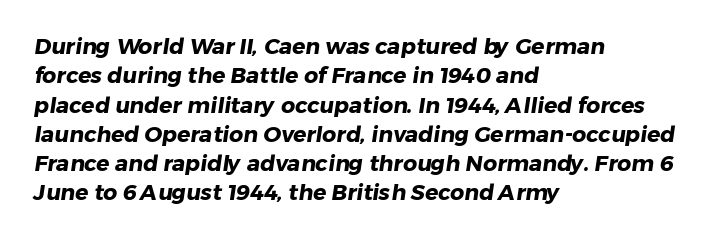
Q: Is the text bold? A: Yes.
Q: Is the text underlined? A: No.
Q: How is the paragraph aligned? A: Left-aligned.
Q: Is the spacing between letters normal or unusually wide? A: Normal.
Q: Is the spacing between lines tight, normal or loose? A: Normal.
